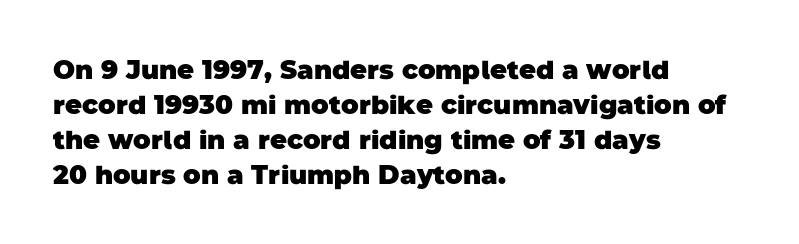
The image shows 26 px bold type; set left-aligned, normal line spacing (1.34x), normal letter spacing, not underlined.
